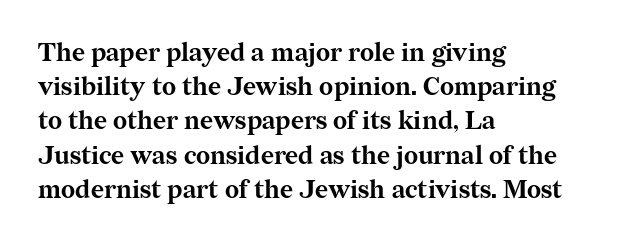
The lines in this sample share a left origin and differ only in where they stop. Summary of vertical rhythm: regular, with standard interline spacing. Italic: no, the glyphs are upright roman. The letterforms sit shoulder to shoulder at normal distance. Set as a true bold cut, around the 700 mark. The baseline area is clear.
